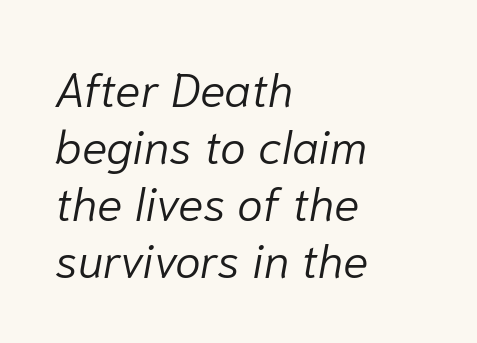
Q: Is the text bold? A: No.
Q: Is the text italic (slanted)? A: Yes, it leans right by about 10 degrees.
Q: Is the text underlined? A: No.
Q: How is the paragraph aligned? A: Left-aligned.
Q: Is the spacing between letters normal or unusually wide? A: Normal.
Q: Width (condensed, normal, or wide)? A: Normal.
Q: Stroke contrast? A: Low.
Q: x-height? A: Medium.
Q: Monospaced? A: No.
